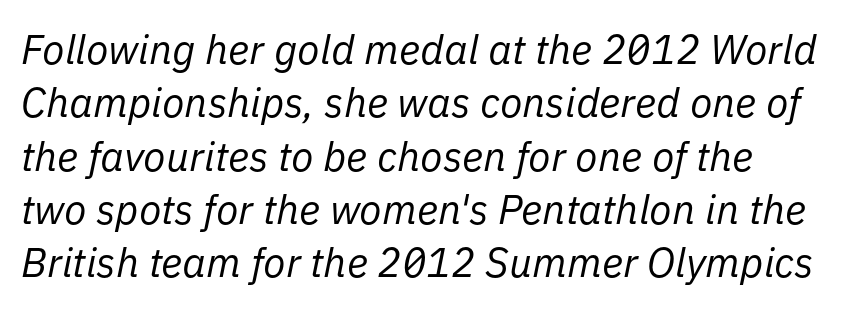
Weight class: somewhere from thin through regular. Check the space under the baseline: it is left empty. Reading down the column, the eye jumps a familiar distance to each next line. Looks like regular typesetting: each glyph gets only the width it needs. Italic: yes, the glyphs are oblique.
